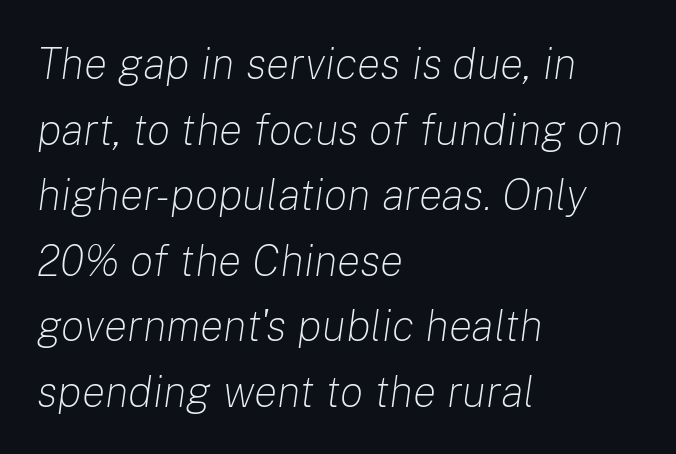
Q: Is the text bold? A: No.
Q: Is the text italic (slanted)? A: Yes, it leans right by about 8 degrees.
Q: Is the text underlined? A: No.
Q: How is the paragraph aligned? A: Left-aligned.
Q: Is the spacing between letters normal or unusually wide? A: Normal.
Q: Is the spacing between lines tight, normal or loose? A: Normal.
Q: Width (condensed, normal, or wide)? A: Normal.
Q: Stroke contrast? A: Low.
Q: x-height? A: Medium.
Q: Monospaced? A: No.
